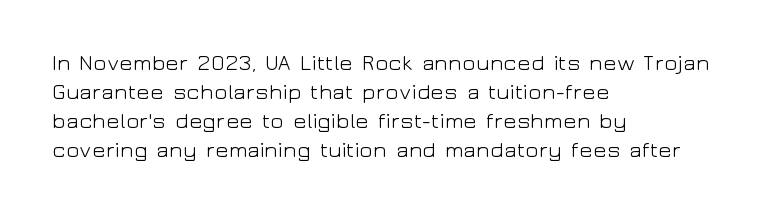
Tall strokes in this sample are plumb rather than angled. The passage shown has conventional tracking throughout. Every row of glyphs begins at an identical x-position on the left. A normal amount of white space separates one row of letters from the next. Type without underlining.
